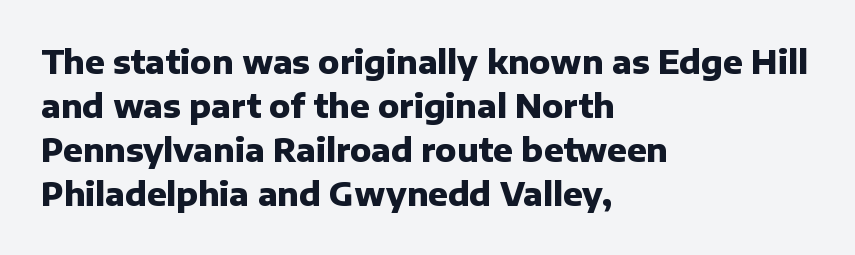
The image shows 32 px heavy sans-serif type, upright; set left-aligned, normal line spacing (1.37x), normal letter spacing, not underlined; low stroke contrast and a medium x-height.
